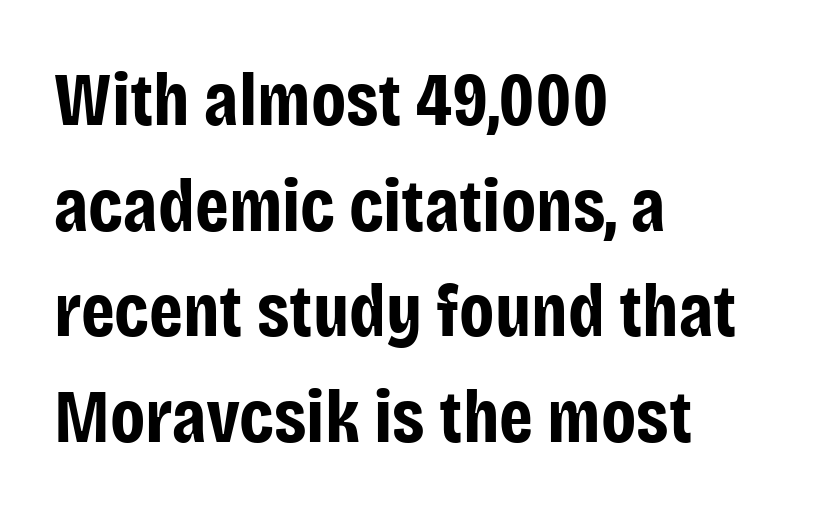
Q: Is the text bold? A: Yes.
Q: Is the text italic (slanted)? A: No, it is upright.
Q: Is the typeface a serif or a sans-serif typeface? A: Sans-serif.
Q: Is the text underlined? A: No.
Q: How is the paragraph aligned? A: Left-aligned.
Q: Is the spacing between letters normal or unusually wide? A: Normal.
Q: Is the spacing between lines tight, normal or loose? A: Normal.
Q: Width (condensed, normal, or wide)? A: Condensed.
Q: Stroke contrast? A: Low.
Q: x-height? A: Large.
Q: Monospaced? A: No.
